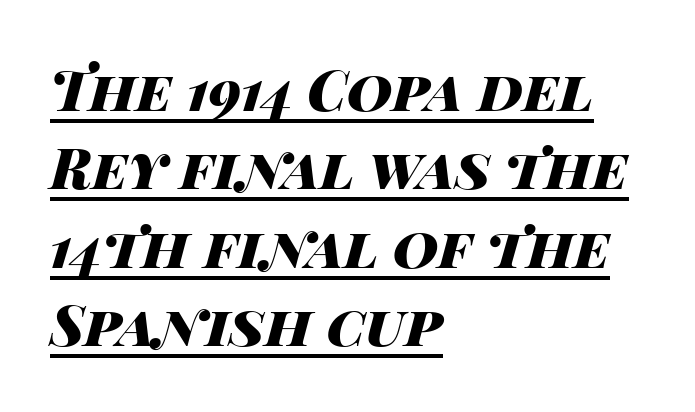
{"italic": "yes", "lean": "right", "slant_degrees": 14, "bold": "yes", "weight": "heavy", "width": "wide", "stroke_contrast": "high", "x_height": "large", "monospaced": "no", "underline": "yes", "align": "left", "line_spacing": "normal", "line_spacing_ratio": 1.4, "letter_spacing": "normal", "letter_spacing_em": 0.0, "glyph_px": 56}
